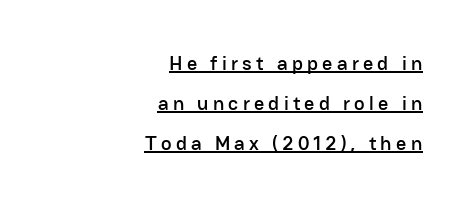
The image shows 20 px text type, upright; set right-aligned, loose line spacing (1.99x), unusually wide letter spacing (+0.21 em), underlined.
